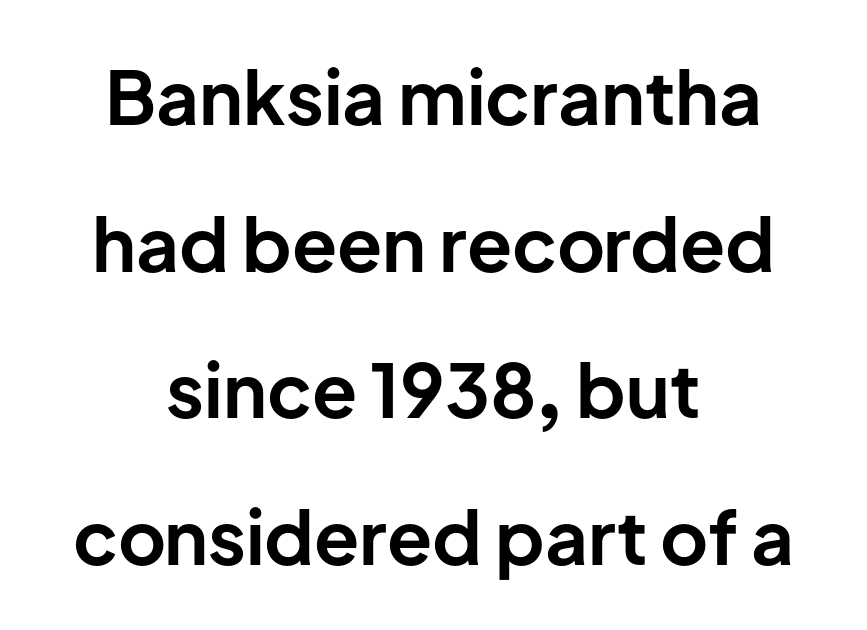
Q: Is the text bold? A: Yes.
Q: Is the text italic (slanted)? A: No, it is upright.
Q: Is the typeface a serif or a sans-serif typeface? A: Sans-serif.
Q: Is the text underlined? A: No.
Q: How is the paragraph aligned? A: Centered.
Q: Is the spacing between letters normal or unusually wide? A: Normal.
Q: Is the spacing between lines tight, normal or loose? A: Loose.
Q: Width (condensed, normal, or wide)? A: Normal.
Q: Stroke contrast? A: Low.
Q: x-height? A: Medium.
Q: Monospaced? A: No.
